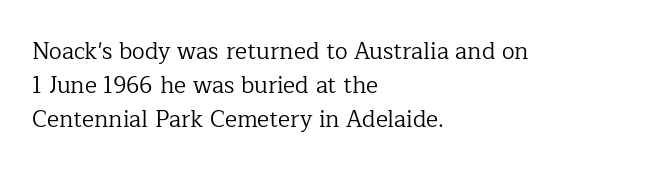
The image shows 23 px text type, upright; set left-aligned, normal line spacing (1.47x), normal letter spacing, not underlined.
